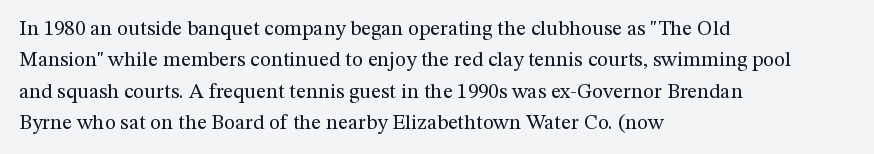
Q: Is the text bold? A: No.
Q: Is the text italic (slanted)? A: No, it is upright.
Q: Is the text underlined? A: No.
Q: How is the paragraph aligned? A: Left-aligned.
Q: Is the spacing between letters normal or unusually wide? A: Normal.
Q: Is the spacing between lines tight, normal or loose? A: Normal.
